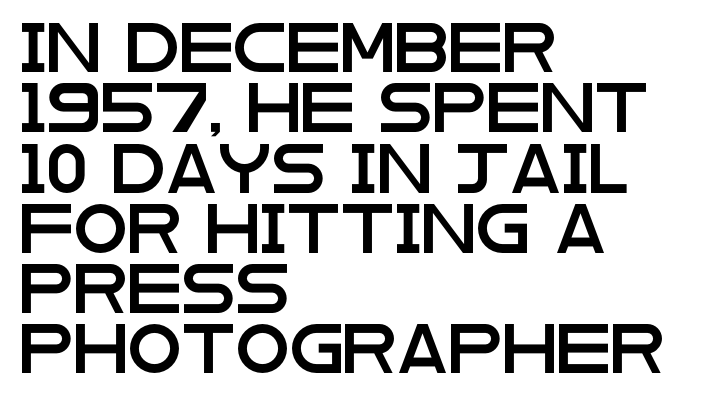
The image shows 49 px wide sans-serif type, upright; set left-aligned, line spacing 1.23x, normal letter spacing, not underlined; low stroke contrast and a large x-height.
